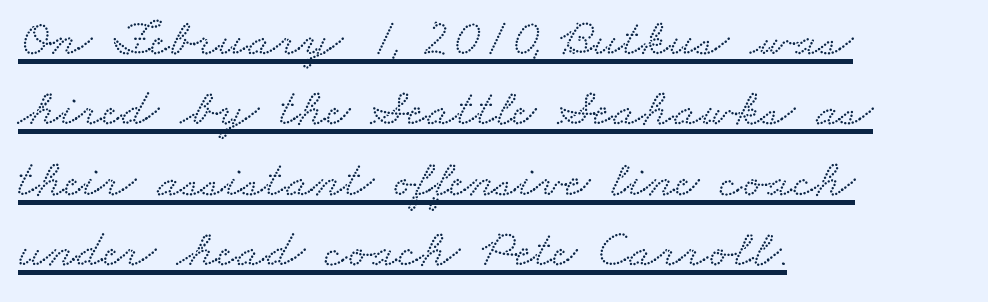
Q: Is the typeface a serif or a sans-serif typeface? A: Serif.
Q: Is the text underlined? A: Yes.
Q: How is the paragraph aligned? A: Left-aligned.
Q: Is the spacing between letters normal or unusually wide? A: Normal.
Q: Is the spacing between lines tight, normal or loose? A: Normal.
Q: Width (condensed, normal, or wide)? A: Wide.
Q: Stroke contrast? A: Low.
Q: x-height? A: Small.
Q: Monospaced? A: No.
